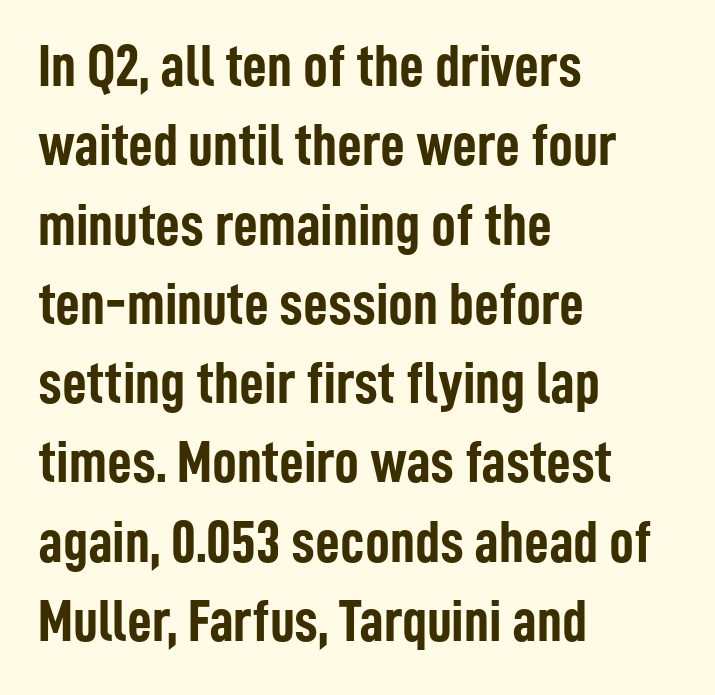
This is sans-serif lettering, the kind often seen on screens and signage. One glance says typical: line gaps are just what's usual. Caption: standard tracking, unaltered. Plenty of ink on the page — the face is bold. The specimen reads as upright at a glance. Each letter keeps its own natural width here, so spacing adapts to shape.
